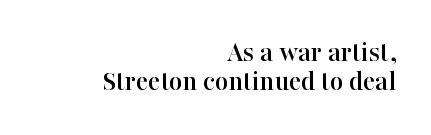
{"serif": "yes", "italic": "no", "width": "normal", "stroke_contrast": "high", "x_height": "medium", "monospaced": "no", "underline": "no", "align": "right", "line_spacing": "tight", "line_spacing_ratio": 0.99, "letter_spacing": "normal", "letter_spacing_em": 0.0, "glyph_px": 29}
